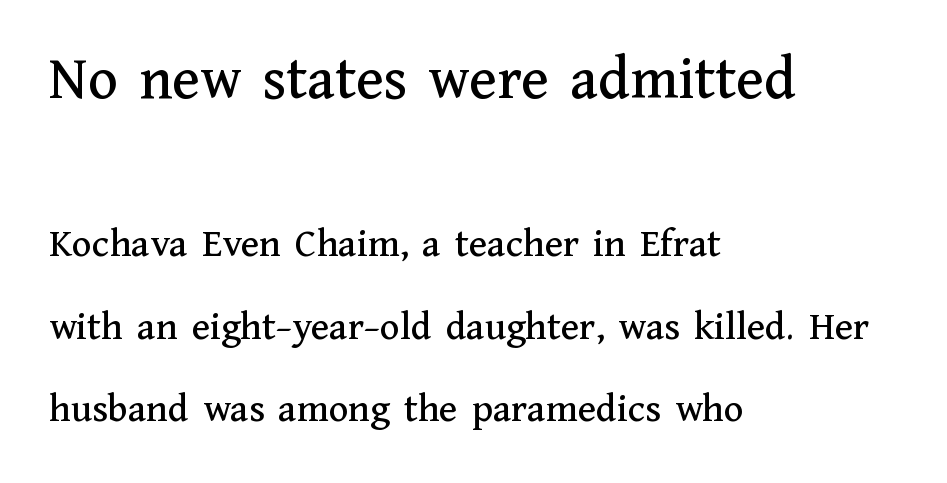
The image shows 62 px serif type, upright; set left-aligned, loose line spacing (2.01x), normal letter spacing, not underlined; the first (top) block is 1.51x larger; medium stroke contrast and a medium x-height.
